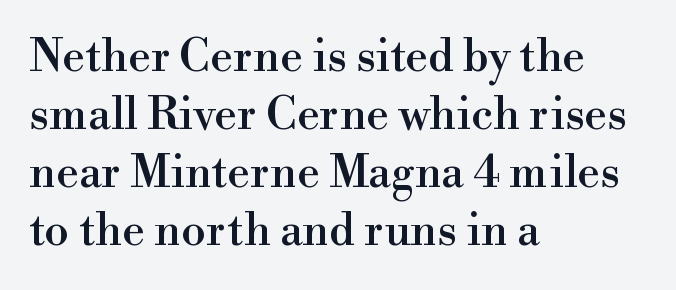
What's the leading like? Ordinary, nothing unusual. You can tell it's not italic because the verticals are truly vertical. The specimen omits any rule beneath the text block's lines. In CSS terms this would be text-align: left.
